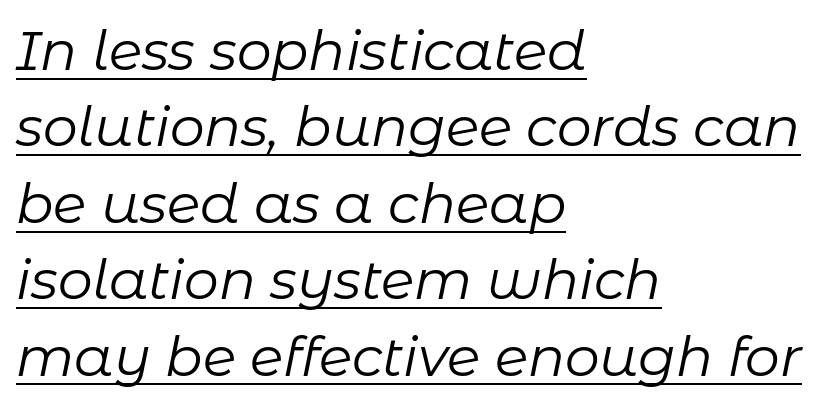
The image shows 55 px regular-weight type, italic (leaning right); set left-aligned, normal line spacing (1.39x), normal letter spacing, underlined; low stroke contrast and a medium x-height.
